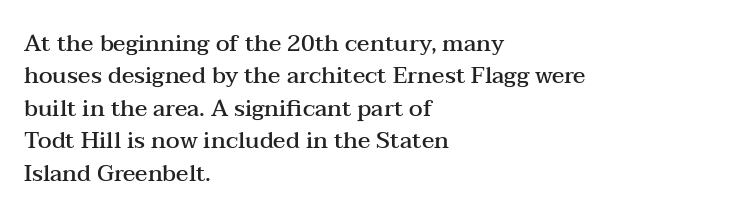
Q: Is the text bold? A: Semi-bold.
Q: Is the text italic (slanted)? A: No, it is upright.
Q: Is the text underlined? A: No.
Q: How is the paragraph aligned? A: Left-aligned.
Q: Is the spacing between letters normal or unusually wide? A: Normal.
Q: Is the spacing between lines tight, normal or loose? A: Normal.
